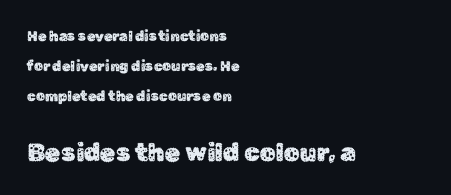
{"italic": "no", "underline": "no", "align": "left", "line_spacing": "loose", "line_spacing_ratio": 2.14, "letter_spacing": "normal", "letter_spacing_em": 0.0, "larger_block": "second", "size_ratio": 1.79, "glyph_px": 25}
